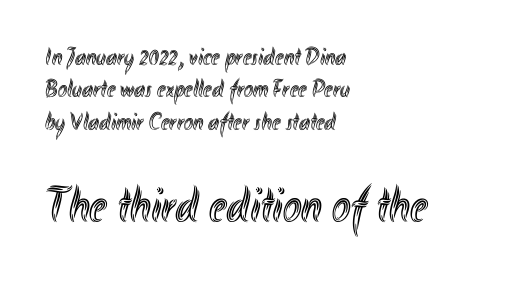
Q: Is the text italic (slanted)? A: Yes.
Q: Is the text underlined? A: No.
Q: How is the paragraph aligned? A: Left-aligned.
Q: Is the spacing between letters normal or unusually wide? A: Normal.
Q: Is the spacing between lines tight, normal or loose? A: Normal.
Q: Which block of text is set in a larger size, the first (top) or the second (bottom)? A: The second (bottom) one.
Q: Width (condensed, normal, or wide)? A: Condensed.
Q: x-height? A: Small.
Q: Monospaced? A: No.
